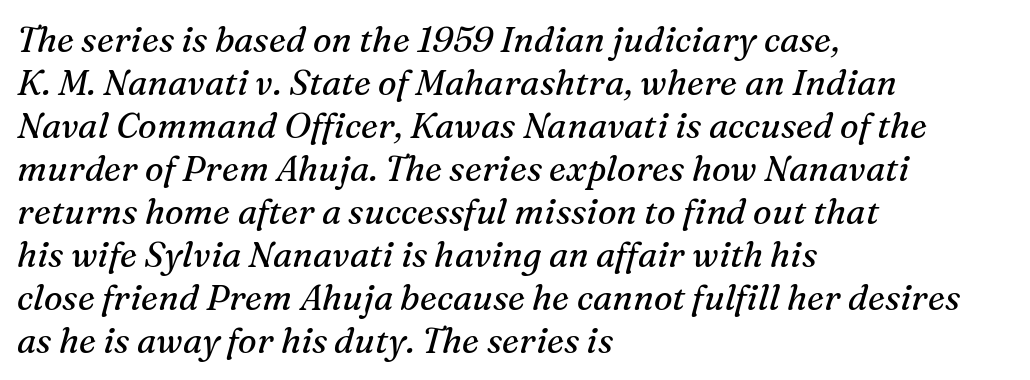
Q: Is the text bold? A: No.
Q: Is the text italic (slanted)? A: Yes, it leans right by about 16 degrees.
Q: Is the typeface a serif or a sans-serif typeface? A: Serif.
Q: Is the text underlined? A: No.
Q: How is the paragraph aligned? A: Left-aligned.
Q: Is the spacing between letters normal or unusually wide? A: Normal.
Q: Width (condensed, normal, or wide)? A: Normal.
Q: Stroke contrast? A: Medium.
Q: x-height? A: Medium.
Q: Monospaced? A: No.
